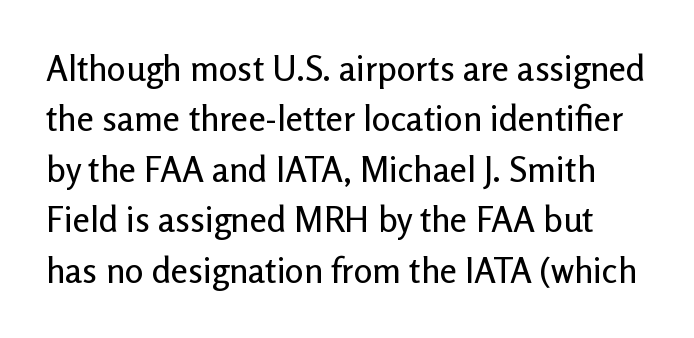
Q: Is the text italic (slanted)? A: No, it is upright.
Q: Is the typeface a serif or a sans-serif typeface? A: Sans-serif.
Q: Is the text underlined? A: No.
Q: Is the spacing between letters normal or unusually wide? A: Normal.
Q: Is the spacing between lines tight, normal or loose? A: Normal.
Q: Width (condensed, normal, or wide)? A: Normal.
Q: Stroke contrast? A: Low.
Q: x-height? A: Medium.
Q: Monospaced? A: No.
